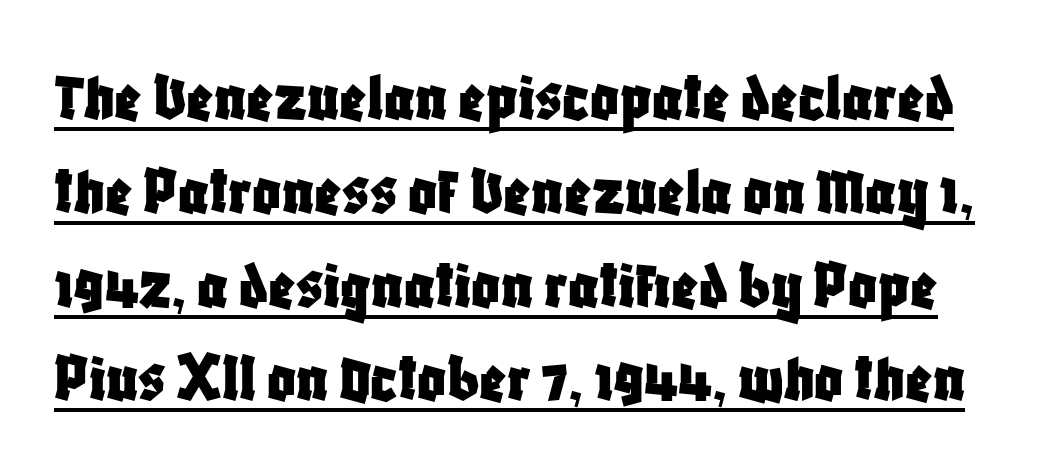
{"serif": "no", "italic": "no", "width": "condensed", "stroke_contrast": "low", "x_height": "large", "monospaced": "no", "underline": "yes", "line_spacing": "normal", "line_spacing_ratio": 1.34, "letter_spacing": "normal", "letter_spacing_em": 0.0, "glyph_px": 70}
